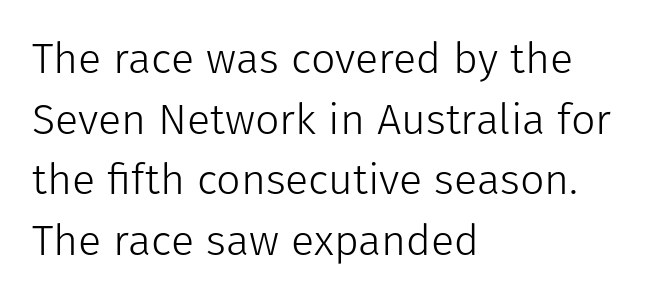
The image shows 43 px light sans-serif type, upright; set left-aligned, normal line spacing (1.41x), normal letter spacing, not underlined; low stroke contrast and a medium x-height.
